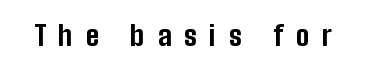
The image shows 28 px bold, condensed sans-serif type, upright; set unusually wide letter spacing (+0.46 em), not underlined; low stroke contrast and a medium x-height.
